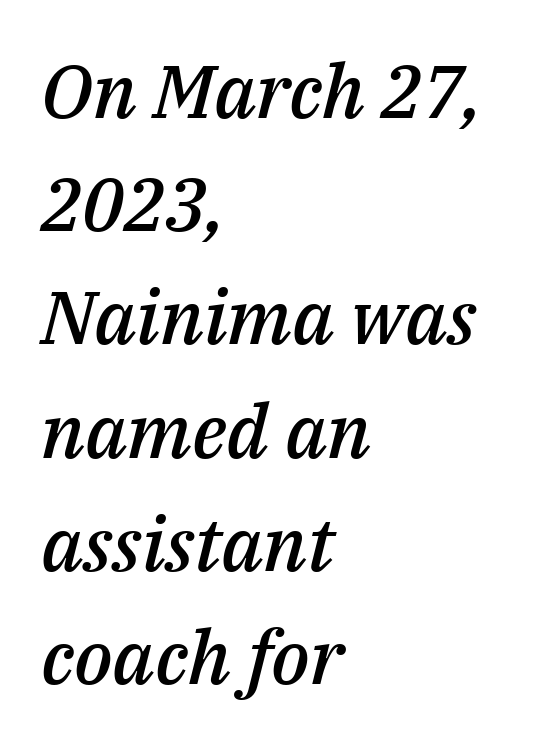
The image shows 75 px semibold type, italic (leaning right); set left-aligned, normal line spacing (1.51x), normal letter spacing, not underlined; medium stroke contrast and a medium x-height.
